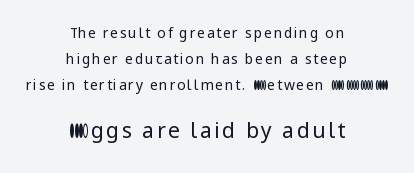
The image shows 21 px text type, upright; set centered, line spacing 1.84x, not underlined; the second (bottom) block is 1.5x larger.
